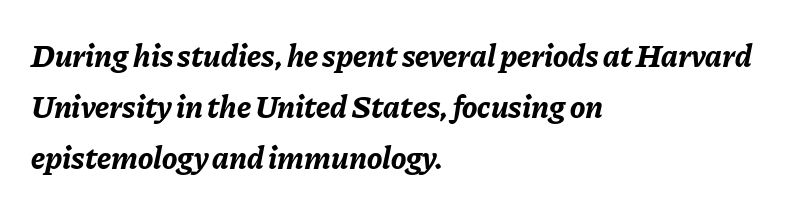
Q: Is the text bold? A: Yes.
Q: Is the text italic (slanted)? A: Yes, it leans right by about 11 degrees.
Q: Is the text underlined? A: No.
Q: How is the paragraph aligned? A: Left-aligned.
Q: Is the spacing between letters normal or unusually wide? A: Normal.
Q: Is the spacing between lines tight, normal or loose? A: Normal.
Q: Width (condensed, normal, or wide)? A: Normal.
Q: Stroke contrast? A: Low.
Q: x-height? A: Medium.
Q: Monospaced? A: No.
